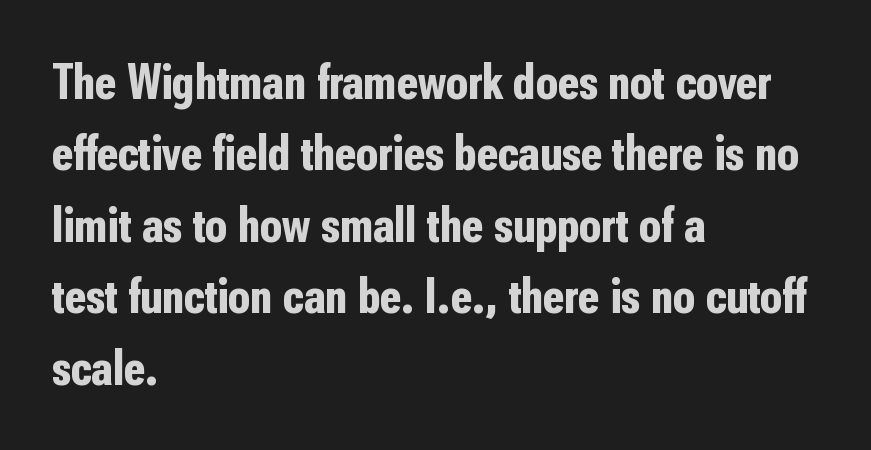
The image shows 50 px bold, condensed sans-serif type, upright; set left-aligned, normal line spacing (1.43x), normal letter spacing, not underlined; low stroke contrast and a medium x-height.
